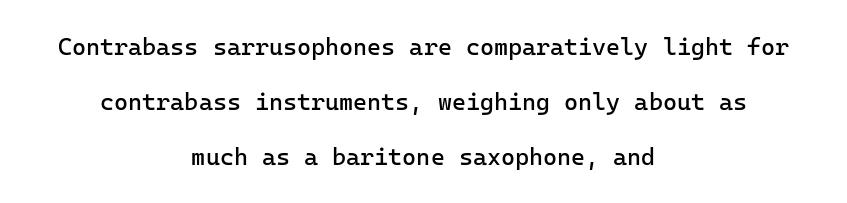
{"italic": "no", "bold": "no", "underline": "no", "align": "center", "line_spacing": "loose", "line_spacing_ratio": 2.29, "letter_spacing": "normal", "letter_spacing_em": 0.0, "glyph_px": 24}
